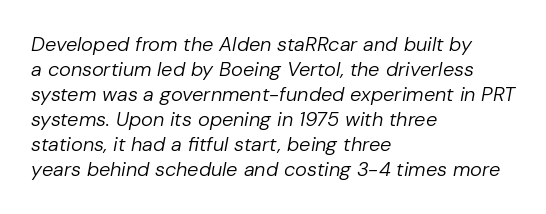
Q: Is the text bold? A: No.
Q: Is the text italic (slanted)? A: Yes, it leans right by about 10 degrees.
Q: Is the text underlined? A: No.
Q: How is the paragraph aligned? A: Left-aligned.
Q: Is the spacing between letters normal or unusually wide? A: Normal.
Q: Is the spacing between lines tight, normal or loose? A: Normal.
